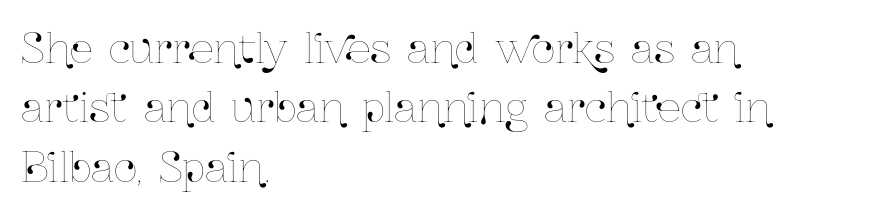
Q: Is the text italic (slanted)? A: No, it is upright.
Q: Is the text underlined? A: No.
Q: How is the paragraph aligned? A: Left-aligned.
Q: Is the spacing between letters normal or unusually wide? A: Normal.
Q: Is the spacing between lines tight, normal or loose? A: Normal.
Q: Width (condensed, normal, or wide)? A: Condensed.
Q: Stroke contrast? A: Low.
Q: x-height? A: Medium.
Q: Monospaced? A: No.
